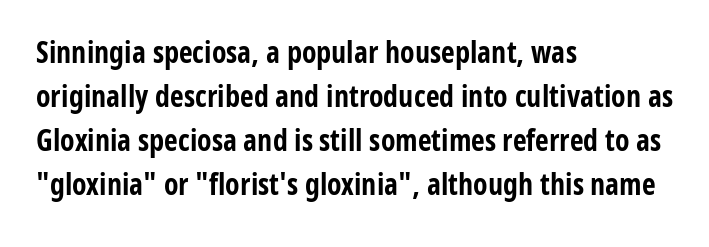
{"serif": "no", "italic": "no", "bold": "yes", "weight": "bold", "width": "condensed", "stroke_contrast": "low", "x_height": "medium", "monospaced": "no", "underline": "no", "align": "left", "line_spacing": "normal", "line_spacing_ratio": 1.47, "letter_spacing": "normal", "letter_spacing_em": 0.0, "glyph_px": 30}
